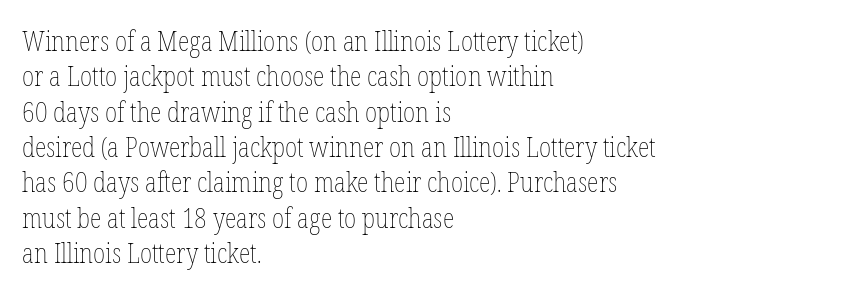
Line beginnings align vertically; line endings do not. The typography opts for an upright posture over an oblique one. Baseline-to-baseline distance is the conventional proportion of letter height. The characters are drawn with everyday or finer stroke widths. Here the glyphs are tracked normally, forming tight word shapes.
